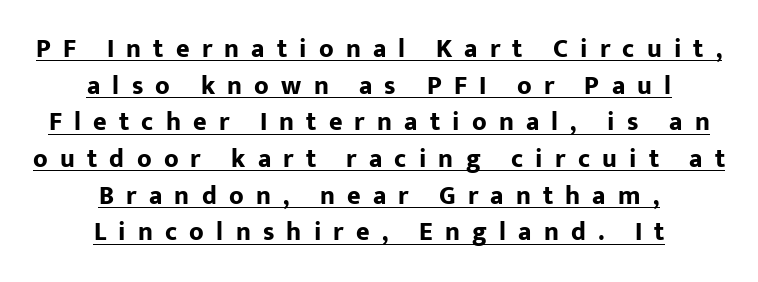
Like a heading marked for emphasis, these lines bear an underscore. Is the type bold? Yes — the strokes are clearly thick and heavy. Tracking here is generous; glyphs stand well apart from one another. Is the block centered? Yes — each line is placed symmetrically about the middle. If you drew a line through each stem, it would be perfectly vertical.
